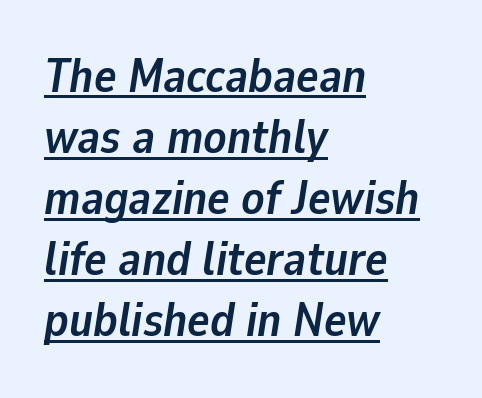
{"italic": "yes", "lean": "right", "slant_degrees": 9, "bold": "yes", "weight": "semibold", "width": "normal", "stroke_contrast": "low", "x_height": "medium", "monospaced": "no", "underline": "yes", "align": "left", "line_spacing": "normal", "line_spacing_ratio": 1.3, "letter_spacing": "normal", "letter_spacing_em": 0.0, "glyph_px": 47}
